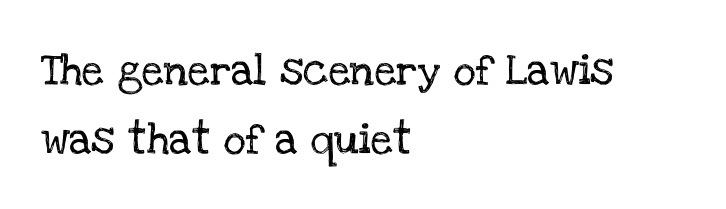
The image shows 31 px serif type, upright; set left-aligned, loose line spacing (2.24x), normal letter spacing, not underlined; low stroke contrast and a large x-height.
